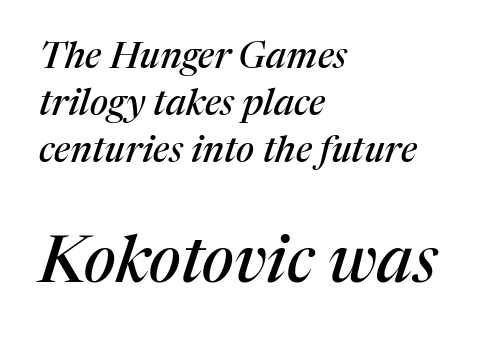
Plain, unruled lines of type. Horizontal bands of white between lines are of average thickness. In CSS terms this would be text-align: left. You could call the tracking neutral — neither tight nor loose. Think of a printed novel: that variable character pitch is what you see here. The type family on display is of the serif kind.
